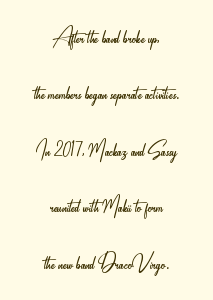
The image shows 27 px text type; set centered, loose line spacing (2.09x), normal letter spacing, not underlined.
